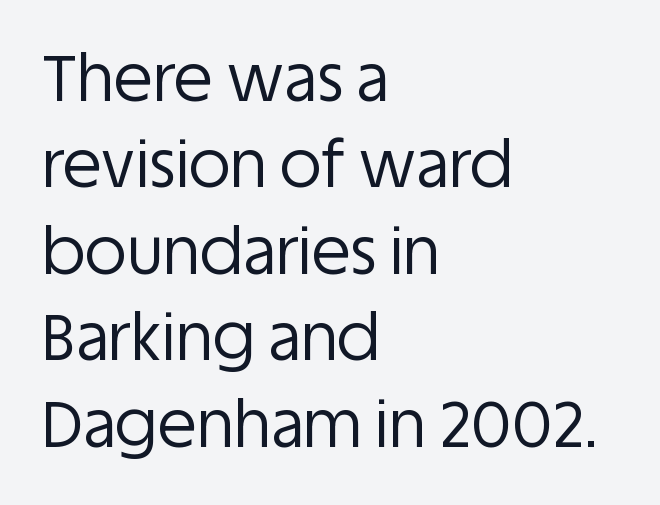
The image shows 64 px regular-weight sans-serif type, upright; set left-aligned, normal line spacing (1.35x), normal letter spacing, not underlined; low stroke contrast and a large x-height.
